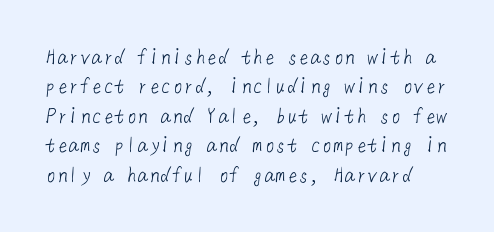
These glyphs show unthickened strokes, regular width or finer. Descenders are the only things crossing below the line. Nothing unusual about the tracking: characters are spaced as the font intends. Leading: standard.
